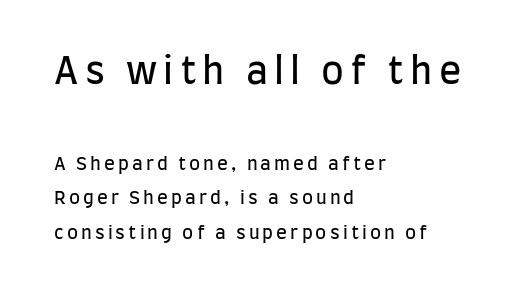
Heaviness? Minimal to ordinary, like unemphasized prose. A classic flush-left, rag-right setting is used for this passage. Bigger letters appear in the top chunk; the bottom chunk is reduced. The passage shown is typed in a proportional face where columns would drift. Notice how the stems are strictly vertical — no italics here.
